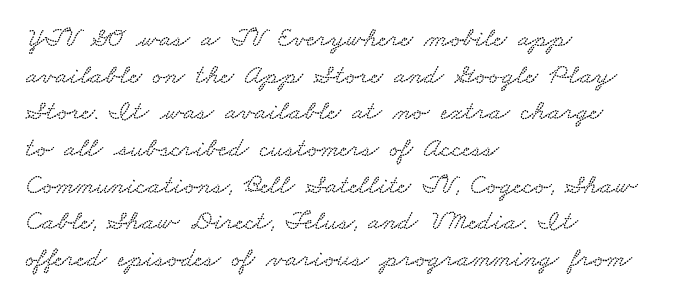
The image shows 28 px wide type; set left-aligned, normal line spacing (1.31x), normal letter spacing, not underlined; low stroke contrast and a small x-height.
